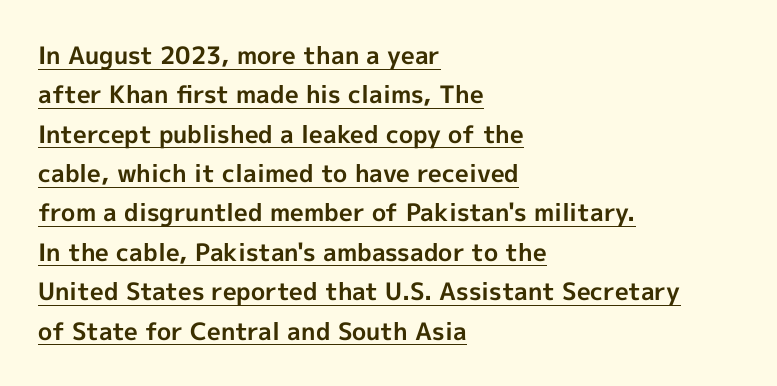
{"italic": "no", "bold": "yes", "underline": "yes", "align": "left", "line_spacing": "normal", "line_spacing_ratio": 1.64, "letter_spacing": "normal", "letter_spacing_em": 0.0, "glyph_px": 24}
